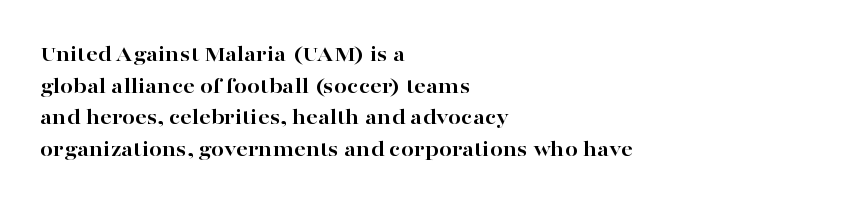
Q: Is the text bold? A: Yes.
Q: Is the text italic (slanted)? A: No, it is upright.
Q: Is the text underlined? A: No.
Q: How is the paragraph aligned? A: Left-aligned.
Q: Is the spacing between letters normal or unusually wide? A: Normal.
Q: Is the spacing between lines tight, normal or loose? A: Normal.
